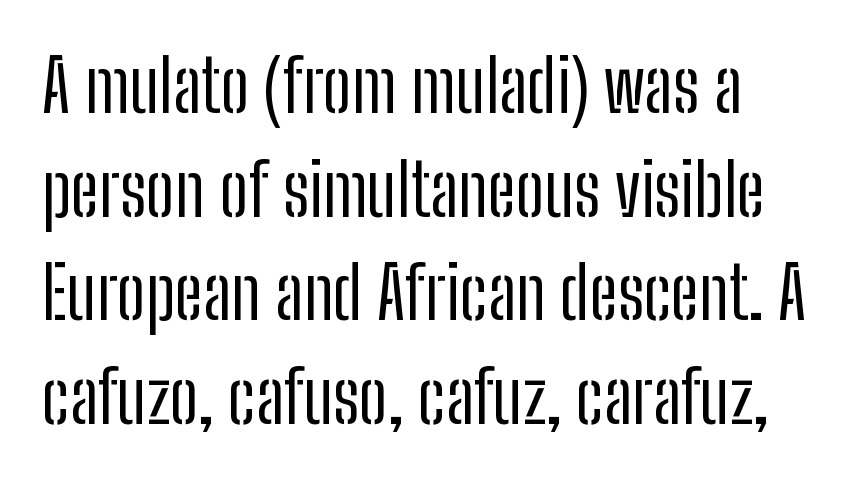
Note: no serifs on the glyphs. This reads as an unemphasized weight, regular at the heaviest. Varying glyph widths throughout — classic text-font behaviour. Nobody drew a line under any word here. Letter spacing: default. Leading: standard.
